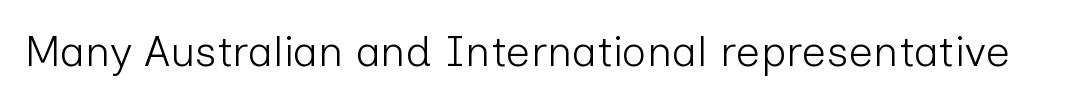
The lettering holds an erect, upright posture throughout. Summary of weight: not heavy and not bold. What stands out about the letter spacing? Nothing — it is the standard amount. The space beneath each line is pristine and unruled.
